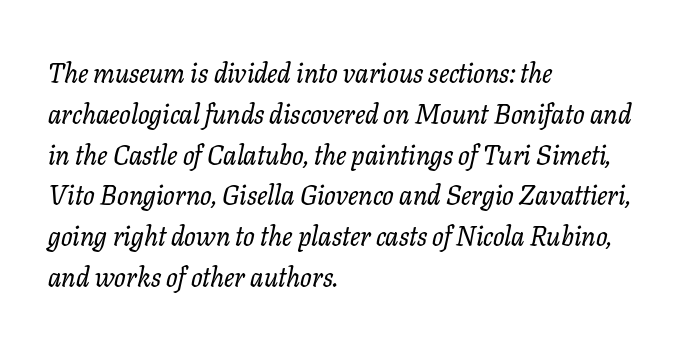
{"italic": "yes", "lean": "right", "slant_degrees": 11, "underline": "no", "align": "left", "line_spacing": "normal", "line_spacing_ratio": 1.51, "letter_spacing": "normal", "letter_spacing_em": 0.0, "glyph_px": 27}
